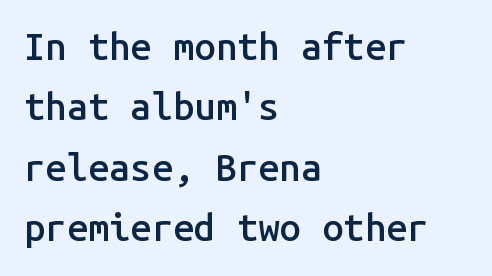
{"serif": "no", "italic": "no", "bold": "semi", "weight": "semibold", "width": "normal", "stroke_contrast": "low", "x_height": "medium", "monospaced": "yes", "underline": "no", "align": "left", "line_spacing": "normal", "line_spacing_ratio": 1.59, "letter_spacing": "normal", "letter_spacing_em": 0.0, "glyph_px": 38}
